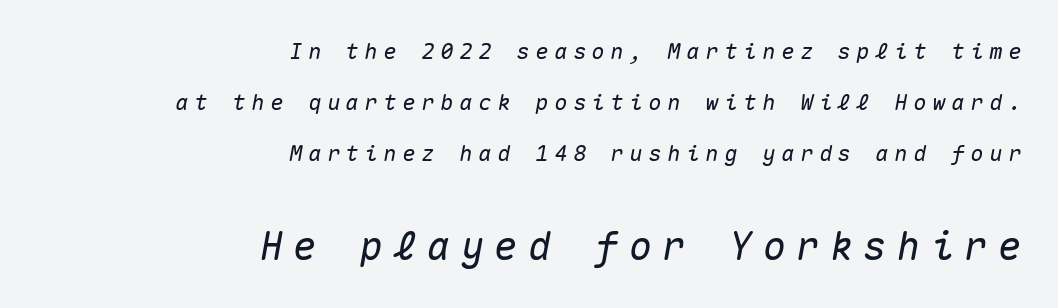
Q: Is the text italic (slanted)? A: Yes, it leans right by about 10 degrees.
Q: Is the text underlined? A: No.
Q: How is the paragraph aligned? A: Right-aligned.
Q: Is the spacing between letters normal or unusually wide? A: Unusually wide.
Q: Is the spacing between lines tight, normal or loose? A: Loose.
Q: Which block of text is set in a larger size, the first (top) or the second (bottom)? A: The second (bottom) one.
Q: Width (condensed, normal, or wide)? A: Normal.
Q: Stroke contrast? A: Medium.
Q: x-height? A: Medium.
Q: Monospaced? A: Yes.
